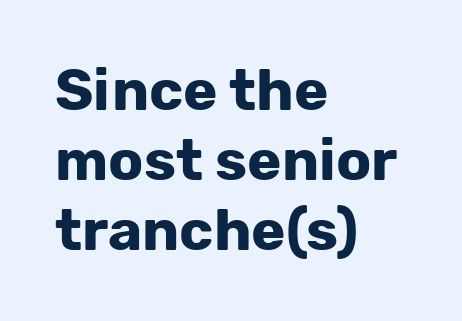
Q: Is the text bold? A: Yes.
Q: Is the text italic (slanted)? A: No, it is upright.
Q: Is the typeface a serif or a sans-serif typeface? A: Sans-serif.
Q: Is the text underlined? A: No.
Q: How is the paragraph aligned? A: Left-aligned.
Q: Is the spacing between letters normal or unusually wide? A: Normal.
Q: Width (condensed, normal, or wide)? A: Normal.
Q: Stroke contrast? A: Low.
Q: x-height? A: Medium.
Q: Monospaced? A: No.
